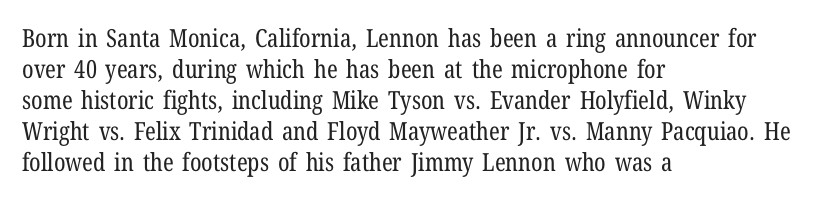
The image shows 25 px text type, upright; set left-aligned, line spacing 1.24x, normal letter spacing, not underlined.
